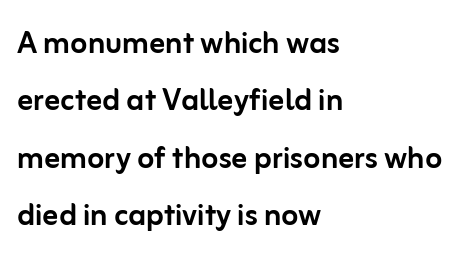
The image shows 39 px sans-serif type, upright; set left-aligned, normal line spacing (1.47x), normal letter spacing, not underlined; low stroke contrast and a medium x-height.
